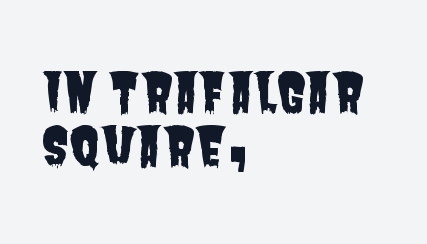
{"serif": "no", "width": "condensed", "stroke_contrast": "low", "x_height": "large", "monospaced": "no", "underline": "no", "align": "left", "line_spacing": "tight", "line_spacing_ratio": 1.02, "letter_spacing": "normal", "letter_spacing_em": 0.0, "glyph_px": 53}
